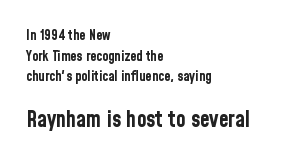
The image shows 22 px bold type, upright; set left-aligned, normal line spacing (1.47x), normal letter spacing, not underlined; the second (bottom) block is 1.57x larger.
